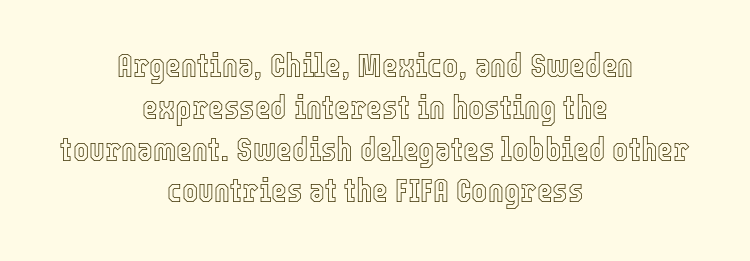
Q: Is the text italic (slanted)? A: No, it is upright.
Q: Is the text underlined? A: No.
Q: How is the paragraph aligned? A: Centered.
Q: Is the spacing between letters normal or unusually wide? A: Normal.
Q: Width (condensed, normal, or wide)? A: Condensed.
Q: x-height? A: Medium.
Q: Monospaced? A: No.
